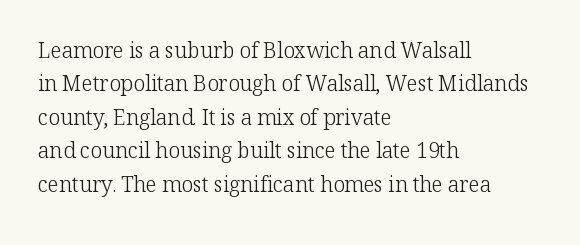
How would I describe the line gaps? Plain and ordinary. Weight: in the light-to-regular range. The type is set solid horizontally, with unmodified tracking. The lines are quadded left.
